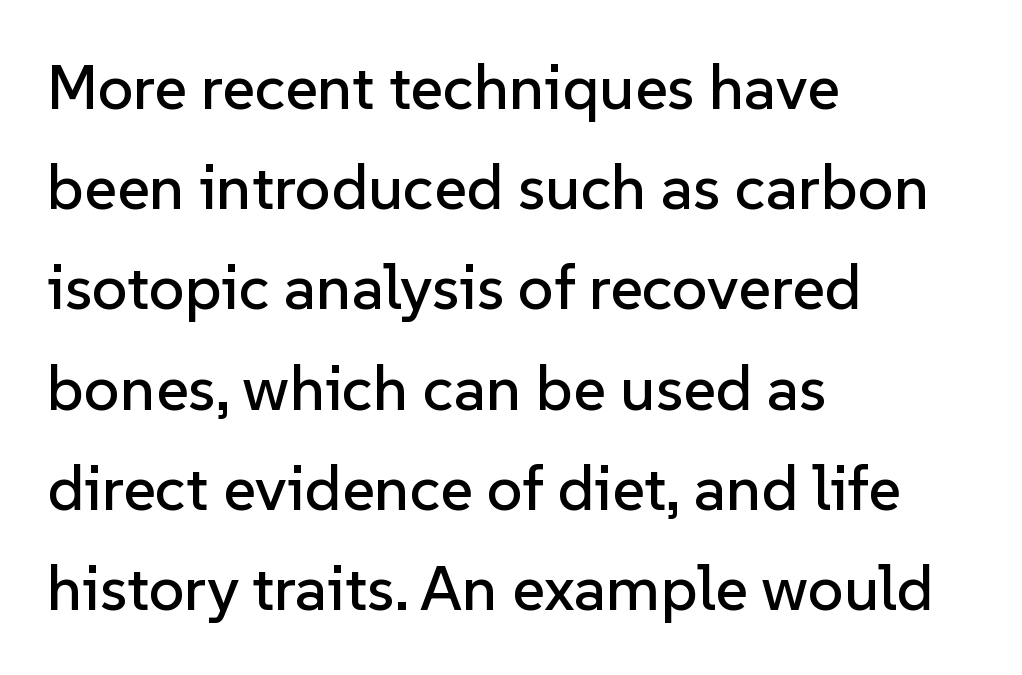
{"serif": "no", "italic": "no", "width": "normal", "stroke_contrast": "low", "x_height": "medium", "monospaced": "no", "underline": "no", "align": "left", "line_spacing": "normal", "line_spacing_ratio": 1.59, "letter_spacing": "normal", "letter_spacing_em": 0.0, "glyph_px": 63}
